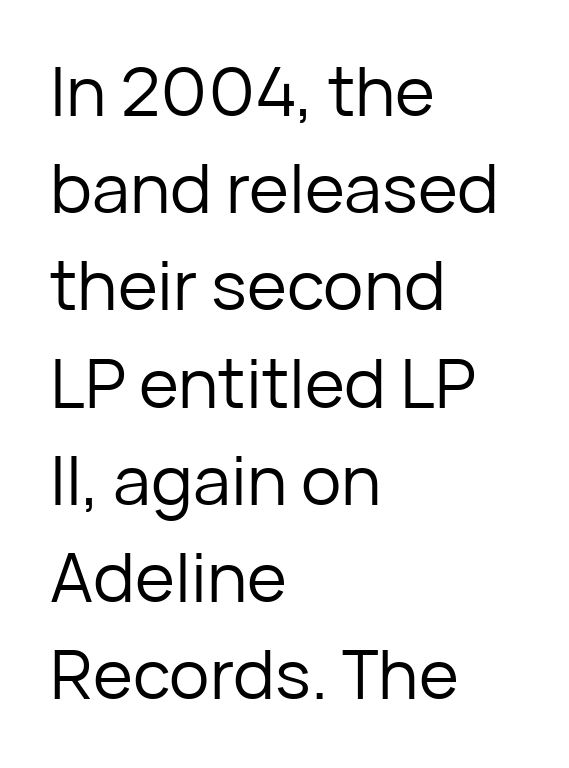
Do the characters align in a grid? No, the font is proportional. No feet cap the strokes, marking this as sans-serif type. The tracking reads as untouched default to a designer's eye. Honestly, the row spacing looks completely unremarkable. This rendering features lettering with no underline.
